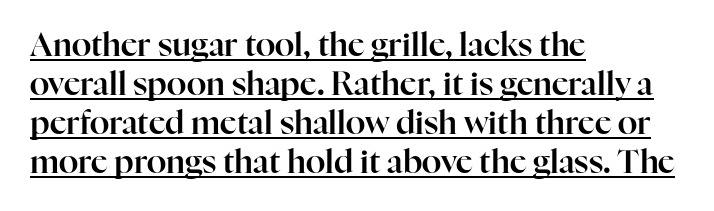
A typesetter would call this zero additional tracking. The lettering holds an erect, upright posture throughout. Reading down the block, your eye returns to a fixed left position each line. These lines are rendered in a variable-pitch font.
